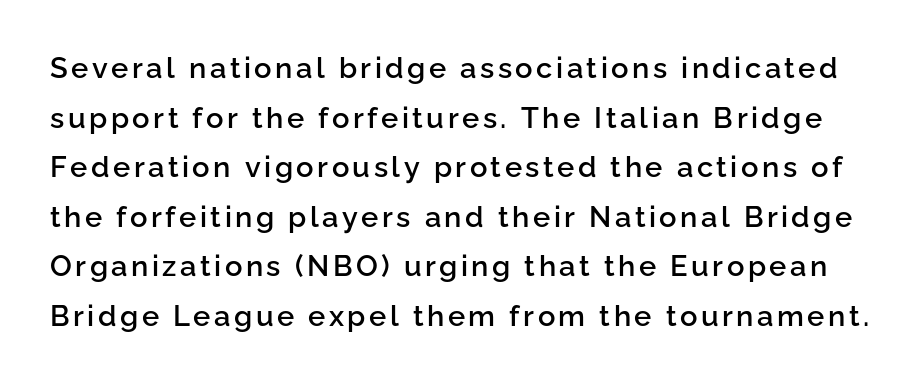
The image shows 29 px semibold sans-serif type, upright; set line spacing 1.71x, not underlined; low stroke contrast and a medium x-height.
